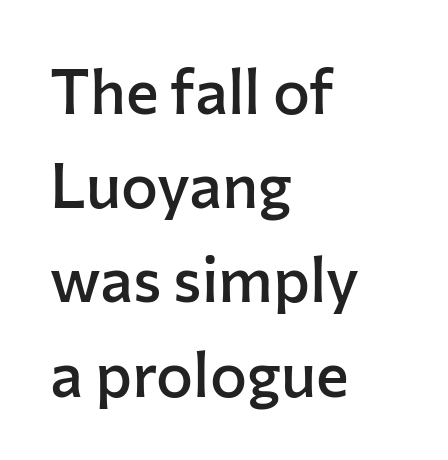
Q: Is the text bold? A: Semi-bold.
Q: Is the text italic (slanted)? A: No, it is upright.
Q: Is the typeface a serif or a sans-serif typeface? A: Sans-serif.
Q: Is the text underlined? A: No.
Q: How is the paragraph aligned? A: Left-aligned.
Q: Is the spacing between letters normal or unusually wide? A: Normal.
Q: Is the spacing between lines tight, normal or loose? A: Normal.
Q: Width (condensed, normal, or wide)? A: Normal.
Q: Stroke contrast? A: Low.
Q: x-height? A: Medium.
Q: Monospaced? A: No.
